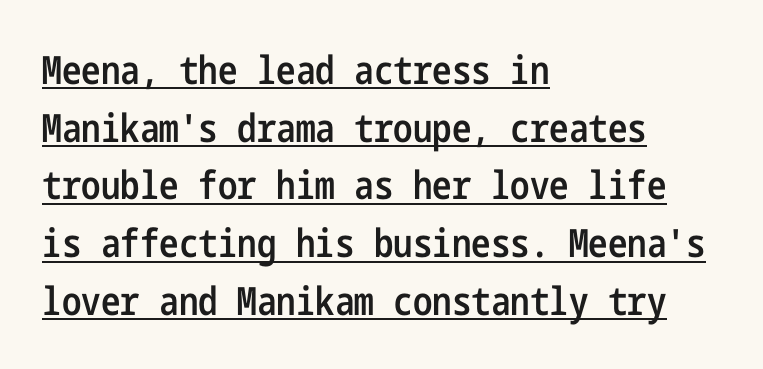
Q: Is the text bold? A: Semi-bold.
Q: Is the text italic (slanted)? A: No, it is upright.
Q: Is the typeface a serif or a sans-serif typeface? A: Sans-serif.
Q: Is the text underlined? A: Yes.
Q: How is the paragraph aligned? A: Left-aligned.
Q: Is the spacing between letters normal or unusually wide? A: Normal.
Q: Is the spacing between lines tight, normal or loose? A: Normal.
Q: Width (condensed, normal, or wide)? A: Condensed.
Q: Stroke contrast? A: Low.
Q: x-height? A: Medium.
